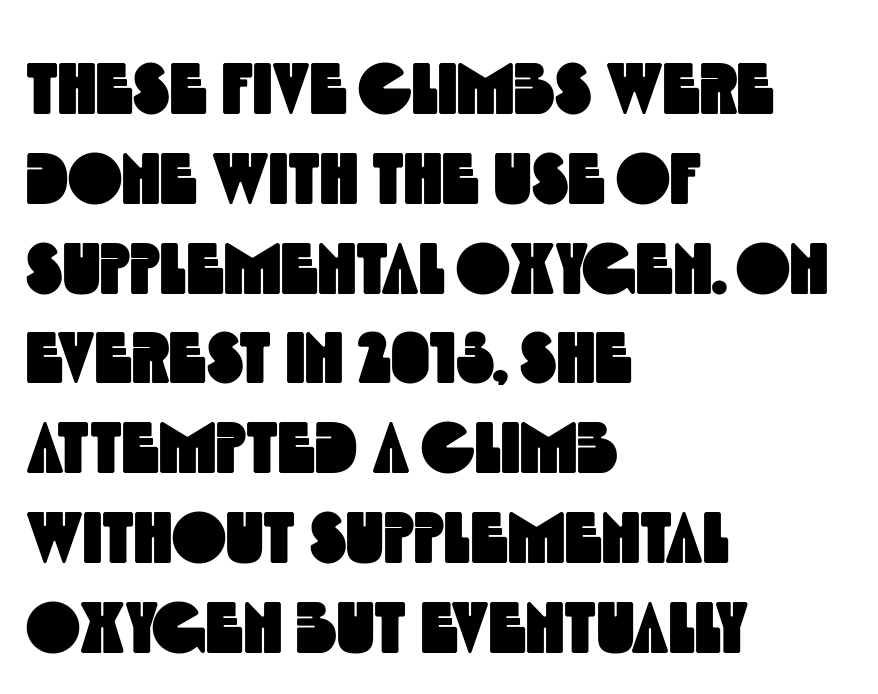
The image shows 73 px condensed sans-serif type; set left-aligned, line spacing 1.23x, normal letter spacing, not underlined; a large x-height.
